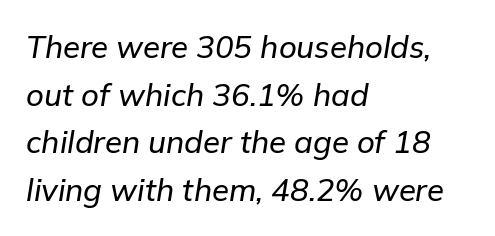
Note the varied advance widths — an 'i' is clearly narrower than an 'm'. Characters follow at the spacing the type designer built in. Baseline-to-baseline distance is the conventional proportion of letter height. The glyphs look as if they've been sheared to an angle. Visually the block forms a straight wall on the left and a jagged coastline on the right.
